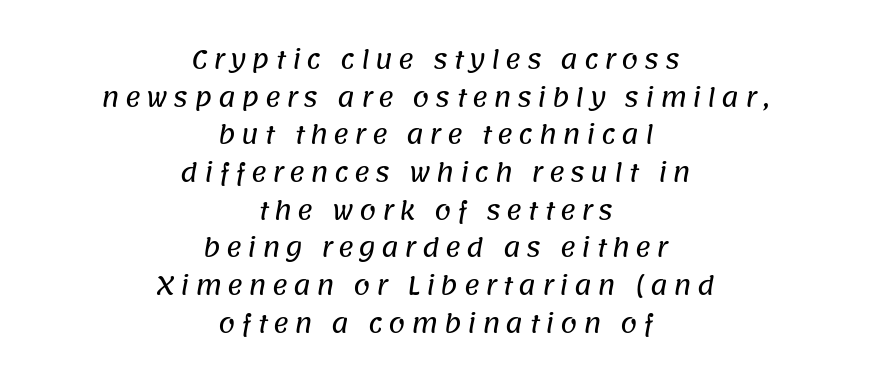
The passage shown stacks its lines at a standard gap. The rendering positions every line midway between the sides. Glance below the letters and you will spot only blank space. Glyph-to-glyph distance is far greater than everyday printed text.
